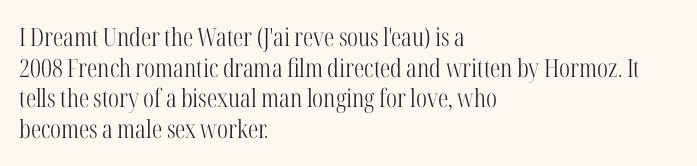
The letters look calm and open, with moderate or lighter stems. Descenders are the only things crossing below the line. Left-aligned paragraph, ragged on the right. Short note: letters normally spaced.
